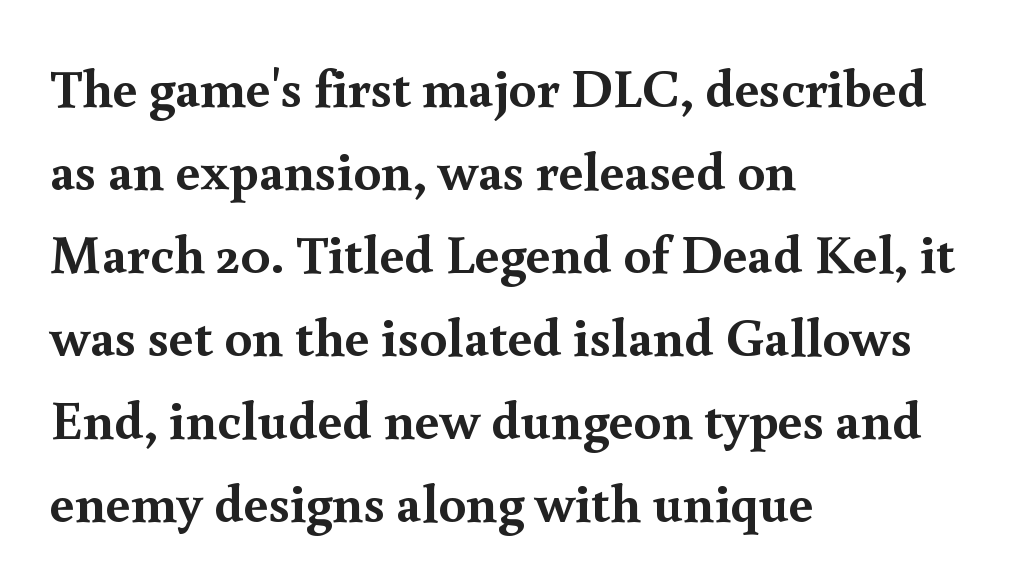
Q: Is the text bold? A: Yes.
Q: Is the text italic (slanted)? A: No, it is upright.
Q: Is the typeface a serif or a sans-serif typeface? A: Serif.
Q: Is the text underlined? A: No.
Q: How is the paragraph aligned? A: Left-aligned.
Q: Is the spacing between letters normal or unusually wide? A: Normal.
Q: Is the spacing between lines tight, normal or loose? A: Normal.
Q: Width (condensed, normal, or wide)? A: Normal.
Q: x-height? A: Small.
Q: Monospaced? A: No.
